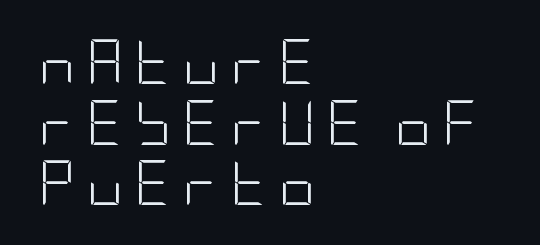
{"serif": "no", "italic": "no", "bold": "no", "weight": "light", "width": "condensed", "stroke_contrast": "low", "x_height": "large", "underline": "no", "align": "left", "line_spacing": "normal", "line_spacing_ratio": 1.35, "letter_spacing": "wide", "letter_spacing_em": 0.25, "glyph_px": 45}
